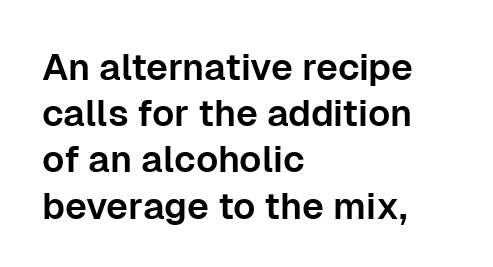
{"serif": "no", "italic": "no", "width": "normal", "stroke_contrast": "low", "x_height": "medium", "monospaced": "no", "underline": "no", "align": "left", "line_spacing": "normal", "line_spacing_ratio": 1.25, "letter_spacing": "normal", "letter_spacing_em": 0.0, "glyph_px": 37}
